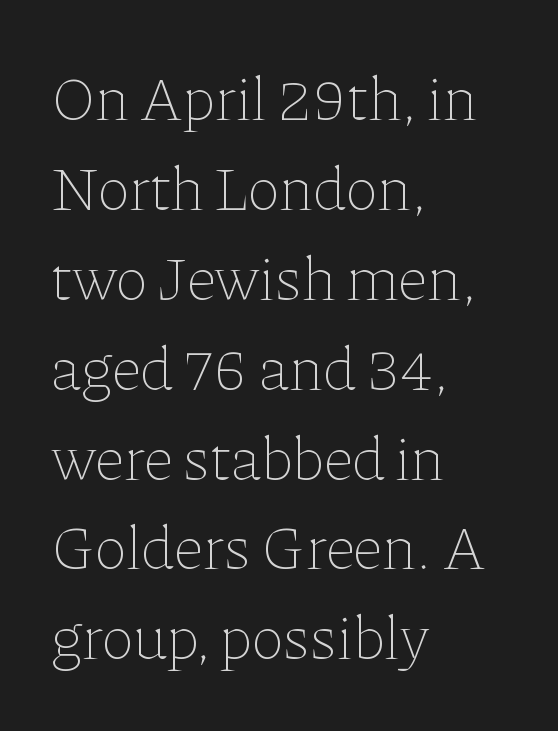
Q: Is the text bold? A: No.
Q: Is the text italic (slanted)? A: No, it is upright.
Q: Is the text underlined? A: No.
Q: How is the paragraph aligned? A: Left-aligned.
Q: Is the spacing between letters normal or unusually wide? A: Normal.
Q: Is the spacing between lines tight, normal or loose? A: Normal.
Q: Width (condensed, normal, or wide)? A: Normal.
Q: Stroke contrast? A: Low.
Q: x-height? A: Medium.
Q: Monospaced? A: No.
